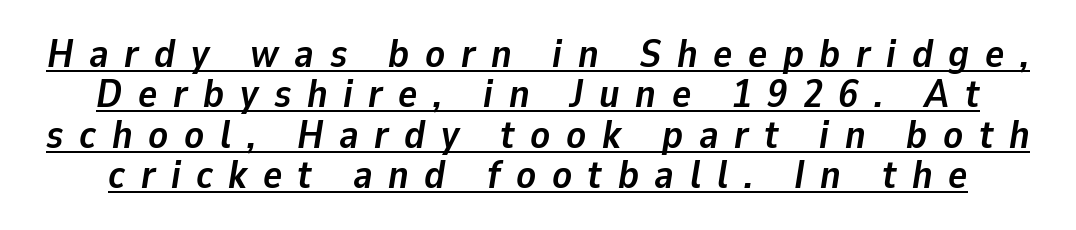
The image shows 40 px semibold type, italic (leaning right); set tight line spacing (1.01x), unusually wide letter spacing (+0.39 em), underlined; low stroke contrast and a medium x-height.
